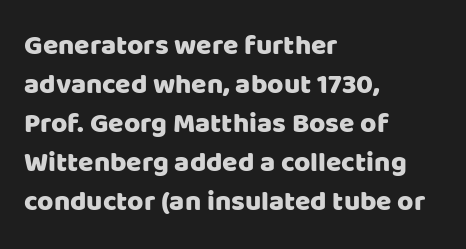
The lettering stays uniformly vertical, giving the passage a roman look. The face used here is a sans, in the tradition of grotesques and geometrics. The text block is weighted toward the left margin, trailing off unevenly rightward. Rows of type keep a routine distance in the vertical direction.
